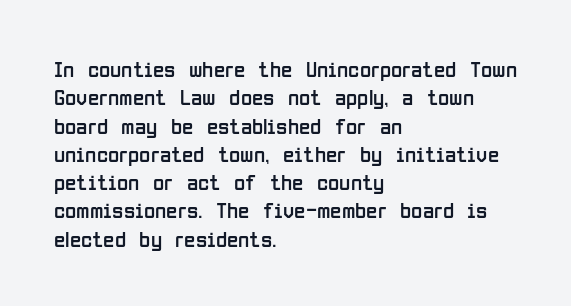
The image shows 23 px text type, upright; set left-aligned, line spacing 1.23x, normal letter spacing, not underlined.
